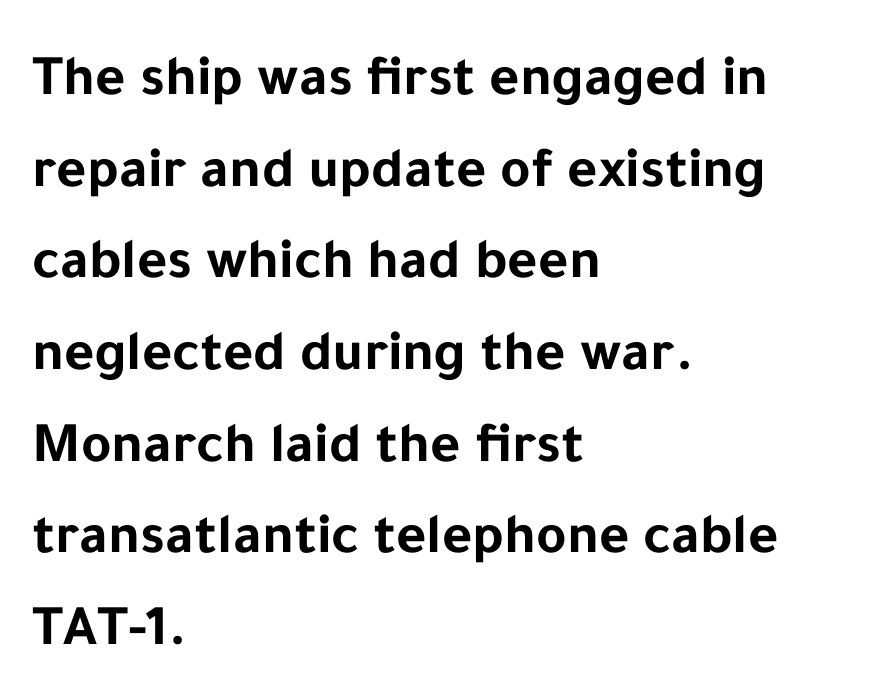
The image shows 58 px bold sans-serif type, upright; set left-aligned, normal line spacing (1.58x), normal letter spacing, not underlined; low stroke contrast and a medium x-height.
